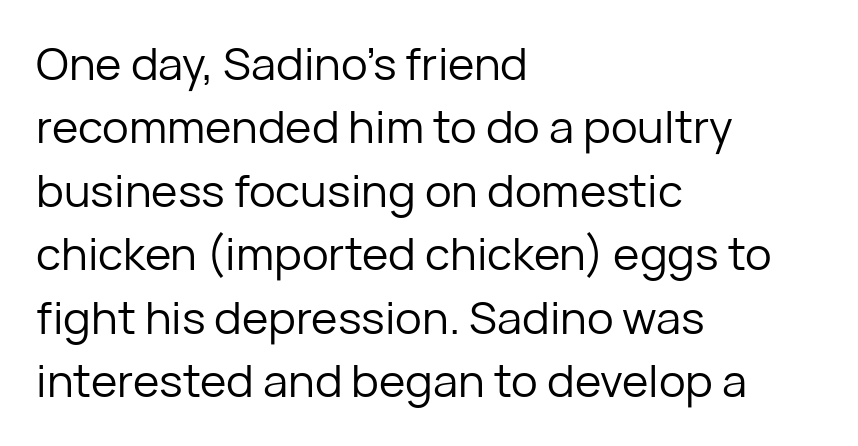
The image shows 45 px regular-weight sans-serif type, upright; set left-aligned, normal line spacing (1.41x), normal letter spacing, not underlined; low stroke contrast and a medium x-height.
